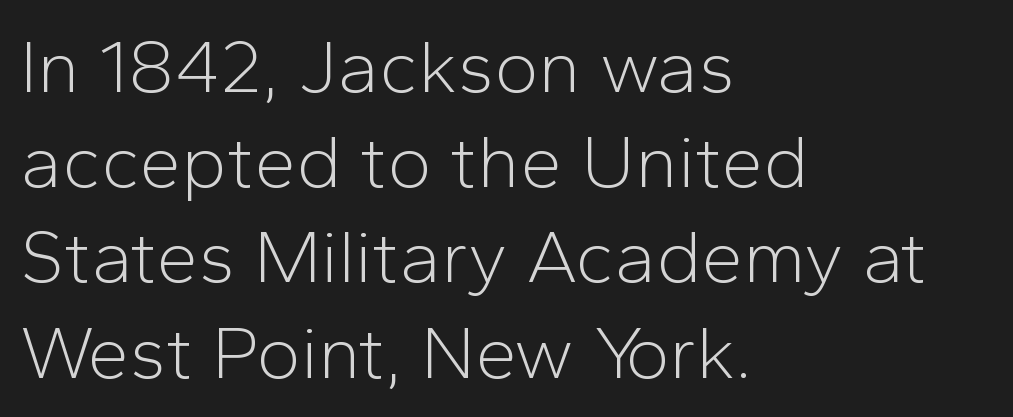
Q: Is the text bold? A: No.
Q: Is the text italic (slanted)? A: No, it is upright.
Q: Is the typeface a serif or a sans-serif typeface? A: Sans-serif.
Q: Is the text underlined? A: No.
Q: How is the paragraph aligned? A: Left-aligned.
Q: Is the spacing between letters normal or unusually wide? A: Normal.
Q: Is the spacing between lines tight, normal or loose? A: Normal.
Q: Width (condensed, normal, or wide)? A: Normal.
Q: Stroke contrast? A: Low.
Q: x-height? A: Medium.
Q: Monospaced? A: No.
